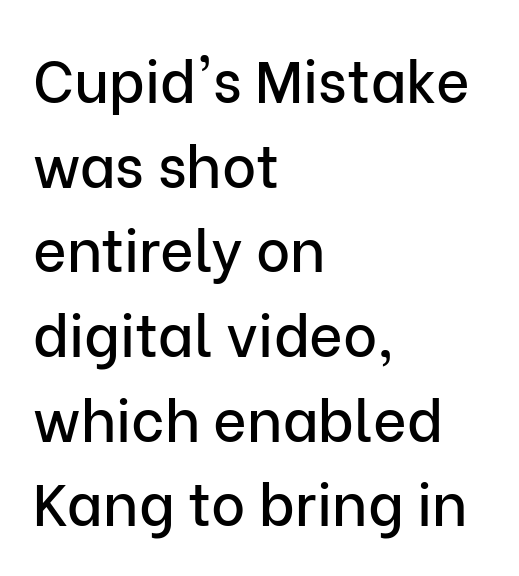
All the whitespace from short lines collects on the right. Is there much room between lines? A standard amount, neither cramped nor airy. The passage shown is typed in a proportional face where columns would drift. The space beneath each line is pristine and unruled.
